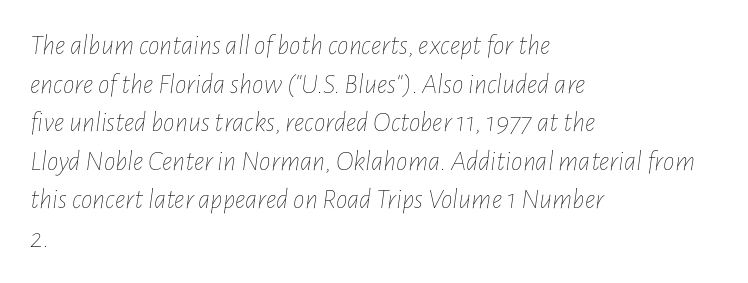
{"italic": "yes", "lean": "right", "slant_degrees": 7, "bold": "no", "weight": "thin", "width": "condensed", "stroke_contrast": "low", "x_height": "medium", "monospaced": "no", "underline": "no", "align": "left", "line_spacing": "normal", "line_spacing_ratio": 1.33, "letter_spacing": "normal", "letter_spacing_em": 0.0, "glyph_px": 29}
